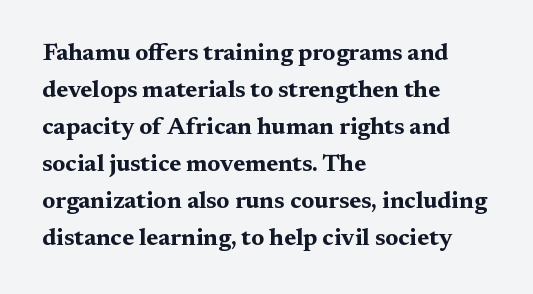
The image shows 24 px bold type, upright; set left-aligned, normal line spacing (1.54x), normal letter spacing, not underlined.
